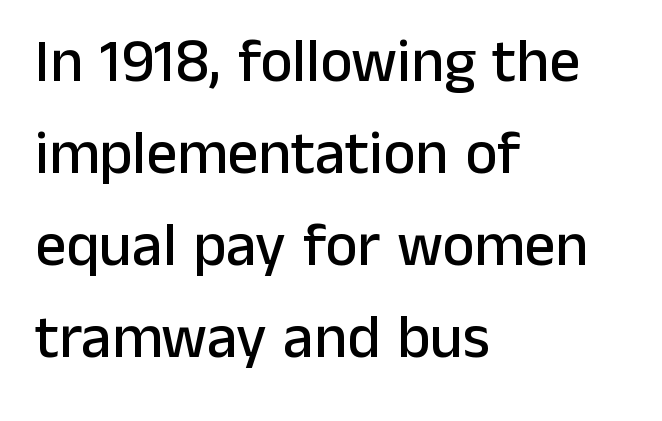
{"serif": "no", "italic": "no", "width": "normal", "stroke_contrast": "low", "x_height": "medium", "monospaced": "no", "underline": "no", "align": "left", "line_spacing": "normal", "line_spacing_ratio": 1.51, "letter_spacing": "normal", "letter_spacing_em": 0.0, "glyph_px": 61}
